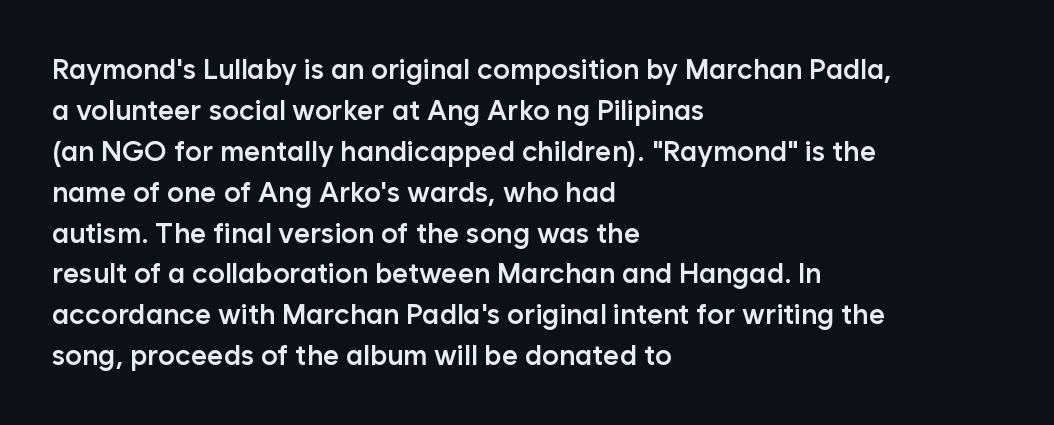
Bold? Not quite — semibold, heavier than regular but stopping short. This rendering features lettering with no underline. How are the letters spaced? Ordinarily, with no added tracking. Leading matches the norm, producing a regular column. You could not count columns in this text — the font is proportionally spaced. These lines are set flush left with a ragged right edge.
